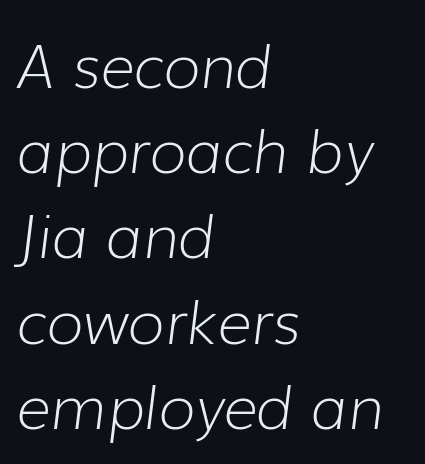
{"italic": "yes", "lean": "right", "slant_degrees": 7, "bold": "no", "weight": "light", "width": "normal", "stroke_contrast": "low", "x_height": "medium", "monospaced": "no", "underline": "no", "align": "left", "line_spacing": "normal", "line_spacing_ratio": 1.42, "letter_spacing": "normal", "letter_spacing_em": 0.0, "glyph_px": 60}
